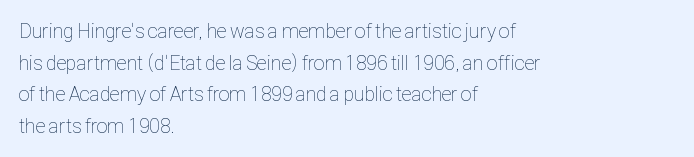
Q: Is the text bold? A: No.
Q: Is the text italic (slanted)? A: No, it is upright.
Q: Is the text underlined? A: No.
Q: How is the paragraph aligned? A: Left-aligned.
Q: Is the spacing between letters normal or unusually wide? A: Normal.
Q: Is the spacing between lines tight, normal or loose? A: Normal.
